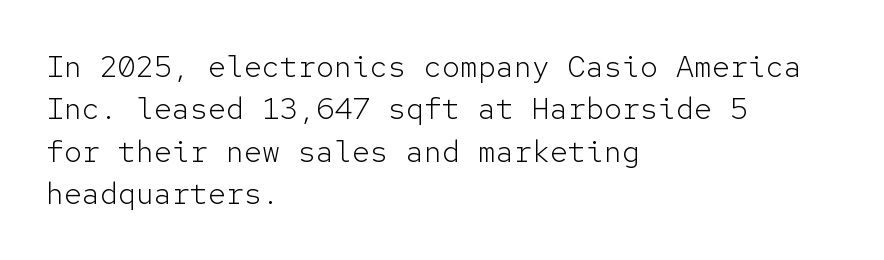
{"serif": "no", "italic": "no", "bold": "no", "weight": "light", "width": "normal", "stroke_contrast": "low", "x_height": "medium", "monospaced": "yes", "underline": "no", "align": "left", "line_spacing": "normal", "line_spacing_ratio": 1.41, "letter_spacing": "normal", "letter_spacing_em": 0.0, "glyph_px": 30}
